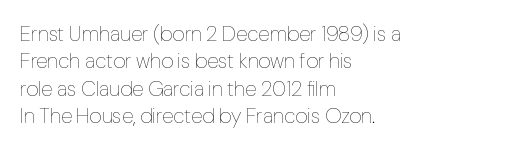
Reading down the block, your eye returns to a fixed left position each line. The weight tops out at a normal text grade. Interline gaps are of average width in this sample. The letters sit at their default tracking, neither squeezed nor spread.
